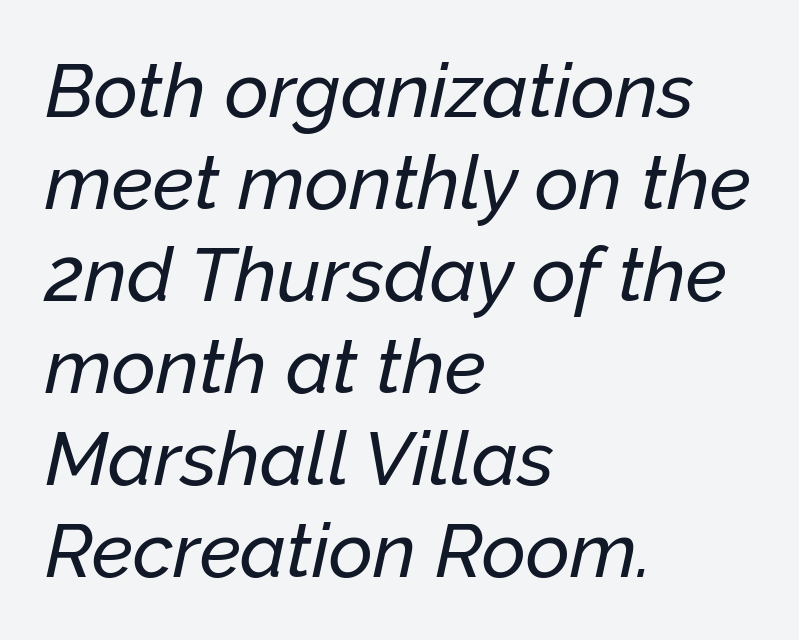
Q: Is the text italic (slanted)? A: Yes, it leans right by about 12 degrees.
Q: Is the text underlined? A: No.
Q: How is the paragraph aligned? A: Left-aligned.
Q: Is the spacing between letters normal or unusually wide? A: Normal.
Q: Width (condensed, normal, or wide)? A: Normal.
Q: Stroke contrast? A: Low.
Q: x-height? A: Medium.
Q: Monospaced? A: No.
